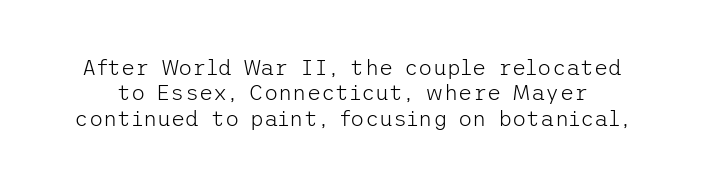
A clean baseline with only descenders dipping below it. This rendering leaves character spacing at its baseline value. The axis of the letterforms is exactly vertical. The designer dialed line spacing down below the default.
